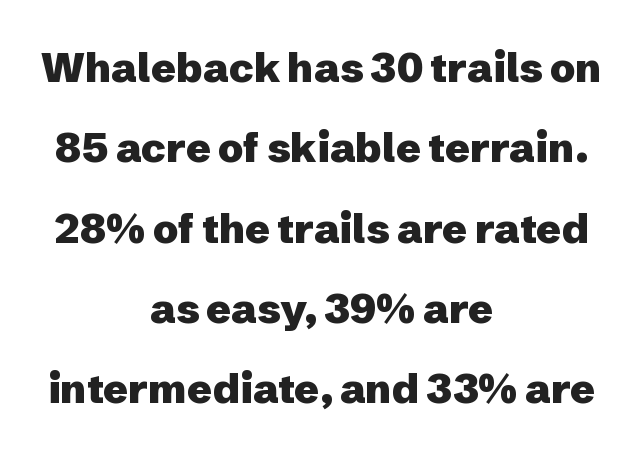
Nobody drew a line under any word here. Leading is clearly above the norm, producing a sparse column. In terms of letterspacing, this is plain default setting. Strong, thick strokes mark this as bold type. The passage shown is typed in a proportional face where columns would drift.
